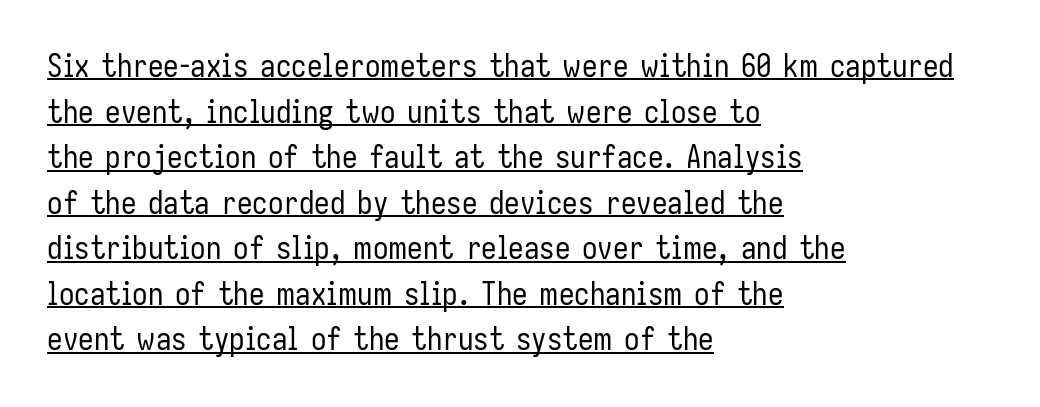
{"serif": "no", "italic": "no", "bold": "no", "weight": "regular", "width": "condensed", "stroke_contrast": "low", "x_height": "medium", "monospaced": "no", "underline": "yes", "align": "left", "line_spacing": "normal", "line_spacing_ratio": 1.47, "letter_spacing": "normal", "letter_spacing_em": 0.0, "glyph_px": 31}
